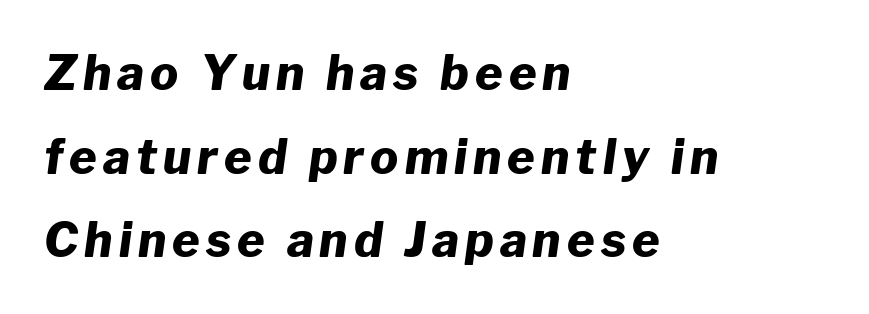
The image shows 47 px heavy type, italic (leaning right); set left-aligned, line spacing 1.78x, not underlined; low stroke contrast and a medium x-height.
